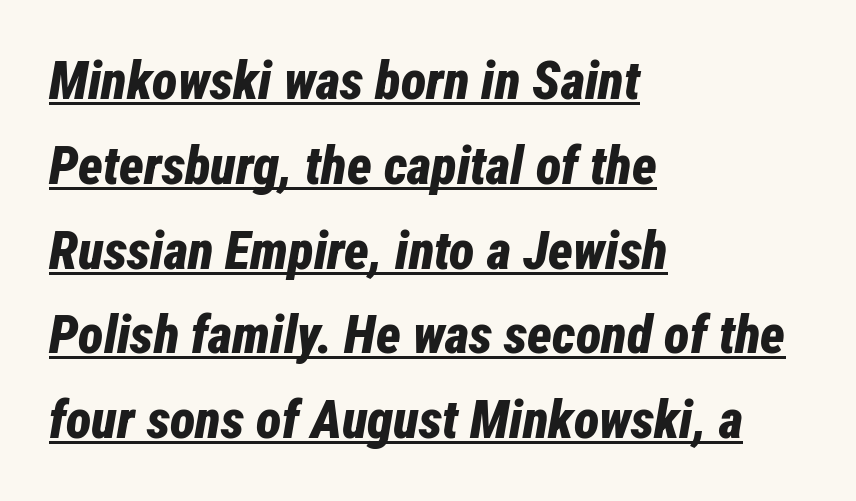
The image shows 53 px bold, condensed type, italic (leaning right); set left-aligned, normal line spacing (1.6x), normal letter spacing, underlined; low stroke contrast and a medium x-height.
